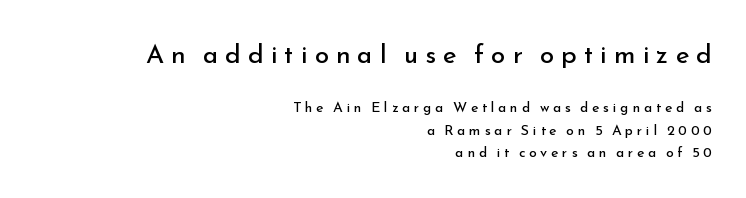
{"italic": "no", "bold": "no", "underline": "no", "align": "right", "line_spacing": "normal", "line_spacing_ratio": 1.6, "letter_spacing": "wide", "letter_spacing_em": 0.27, "larger_block": "first", "size_ratio": 1.86, "glyph_px": 26}
